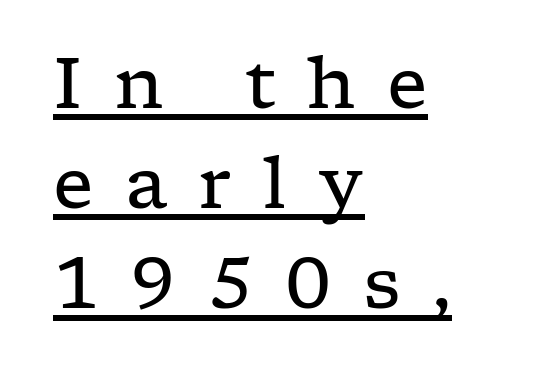
The image shows 71 px regular-weight, wide serif type, upright; set left-aligned, normal line spacing (1.41x), unusually wide letter spacing (+0.44 em), underlined; low stroke contrast and a medium x-height.
